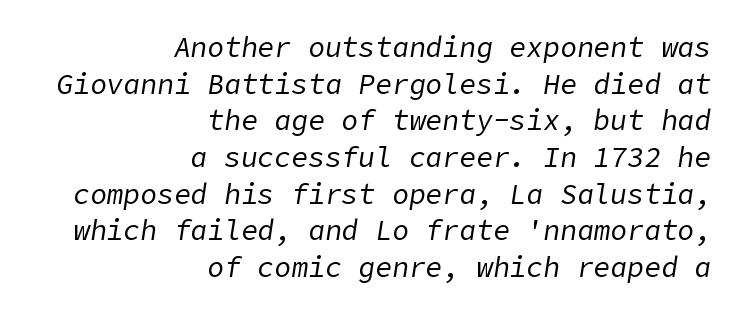
{"italic": "yes", "lean": "right", "slant_degrees": 9, "bold": "no", "weight": "regular", "width": "normal", "stroke_contrast": "low", "x_height": "medium", "underline": "no", "align": "right", "line_spacing": "normal", "line_spacing_ratio": 1.31, "letter_spacing": "normal", "letter_spacing_em": 0.0, "glyph_px": 28}
